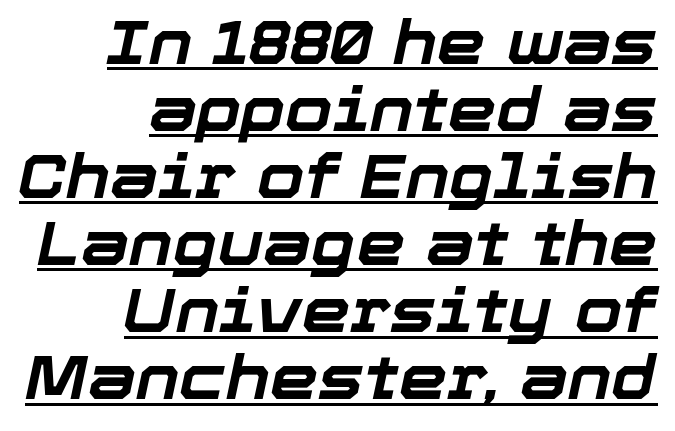
The paragraph has a hard right edge and a soft left edge. Character widths vary here, with narrow letters taking less room than wide ones. The passage shown is underscored from start to finish. Italic? Definitely — the glyphs are oblique. Strokes here are thick enough to call this a true bold.
